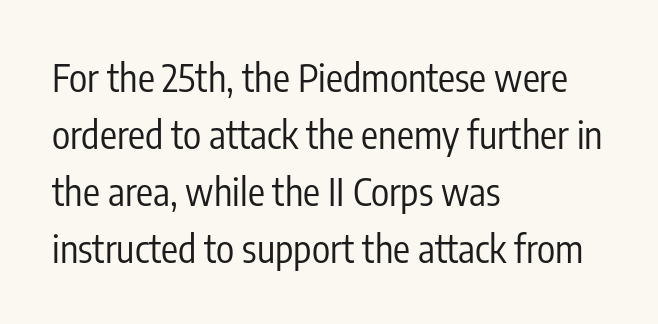
{"serif": "no", "italic": "no", "bold": "no", "weight": "regular", "width": "condensed", "stroke_contrast": "low", "x_height": "medium", "monospaced": "no", "underline": "no", "align": "left", "line_spacing": "normal", "line_spacing_ratio": 1.5, "letter_spacing": "normal", "letter_spacing_em": 0.0, "glyph_px": 38}
